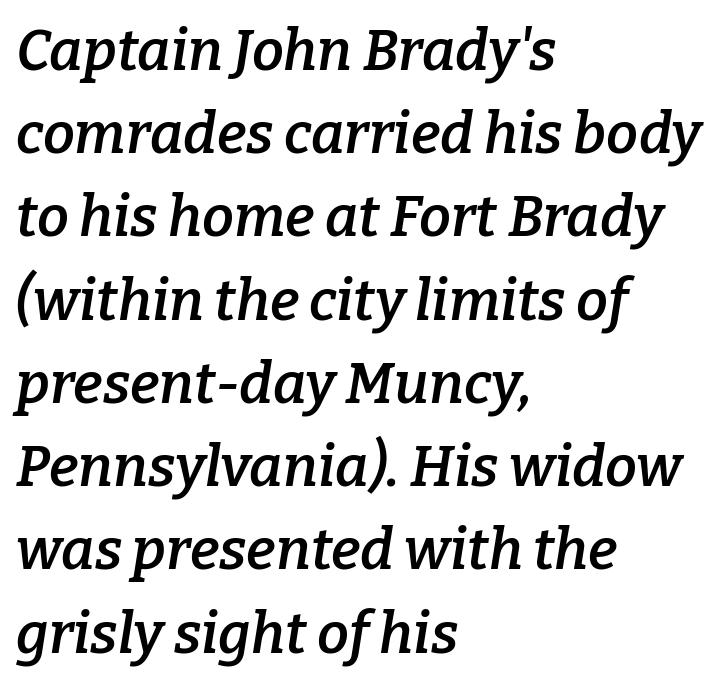
{"serif": "yes", "italic": "yes", "lean": "right", "slant_degrees": 9, "bold": "semi", "weight": "semibold", "width": "normal", "stroke_contrast": "low", "x_height": "medium", "monospaced": "no", "underline": "no", "align": "left", "line_spacing": "normal", "line_spacing_ratio": 1.46, "letter_spacing": "normal", "letter_spacing_em": 0.0, "glyph_px": 57}
